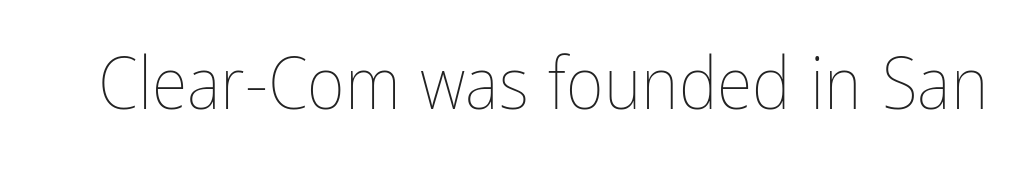
The image shows 73 px thin, condensed type, upright; set normal letter spacing, not underlined; low stroke contrast and a medium x-height.
